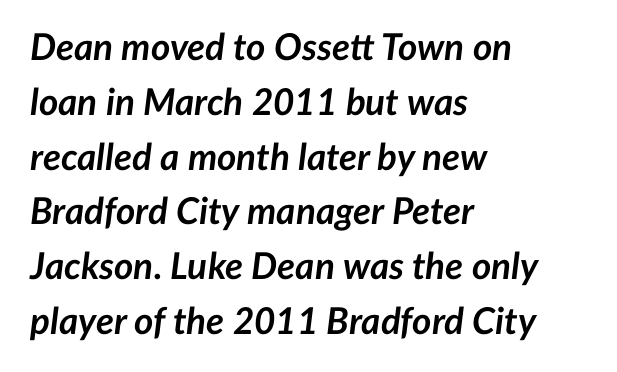
Q: Is the text bold? A: Yes.
Q: Is the text italic (slanted)? A: Yes, it leans right by about 7 degrees.
Q: Is the text underlined? A: No.
Q: How is the paragraph aligned? A: Left-aligned.
Q: Is the spacing between letters normal or unusually wide? A: Normal.
Q: Is the spacing between lines tight, normal or loose? A: Normal.
Q: Width (condensed, normal, or wide)? A: Normal.
Q: Stroke contrast? A: Low.
Q: x-height? A: Medium.
Q: Monospaced? A: No.
